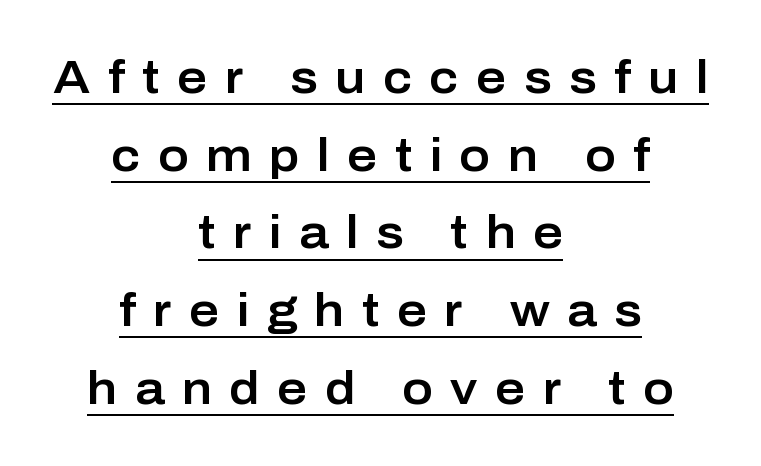
Q: Is the text italic (slanted)? A: No, it is upright.
Q: Is the typeface a serif or a sans-serif typeface? A: Sans-serif.
Q: Is the text underlined? A: Yes.
Q: How is the paragraph aligned? A: Centered.
Q: Is the spacing between letters normal or unusually wide? A: Unusually wide.
Q: Is the spacing between lines tight, normal or loose? A: Normal.
Q: Width (condensed, normal, or wide)? A: Normal.
Q: Stroke contrast? A: Low.
Q: x-height? A: Medium.
Q: Monospaced? A: No.
